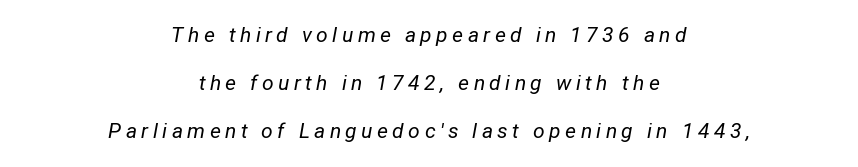
{"italic": "yes", "lean": "right", "slant_degrees": 12, "bold": "no", "underline": "no", "align": "center", "line_spacing": "loose", "line_spacing_ratio": 2.29, "letter_spacing": "wide", "letter_spacing_em": 0.21, "glyph_px": 21}
